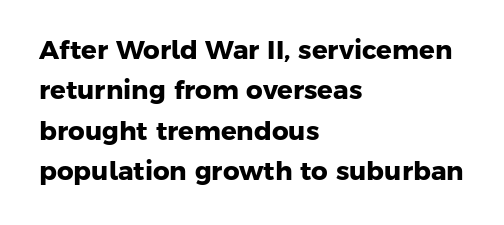
Plenty of ink on the page — the face is bold. Nobody drew a line under any word here. Horizontally, the lines are justified to the leading edge only. The rows are spaced the way most documents space them.
